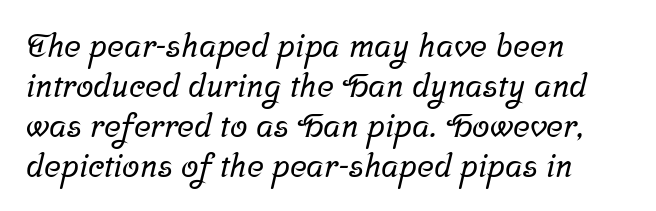
Q: Is the text underlined? A: No.
Q: How is the paragraph aligned? A: Left-aligned.
Q: Is the spacing between letters normal or unusually wide? A: Normal.
Q: Is the spacing between lines tight, normal or loose? A: Normal.
Q: Width (condensed, normal, or wide)? A: Normal.
Q: Stroke contrast? A: Low.
Q: x-height? A: Medium.
Q: Monospaced? A: No.
